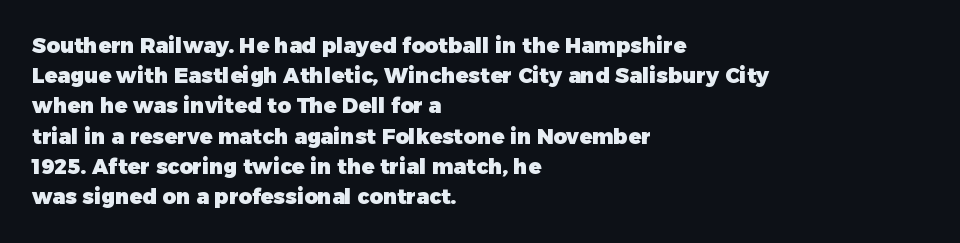
{"italic": "no", "bold": "yes", "underline": "no", "align": "left", "line_spacing": "normal", "line_spacing_ratio": 1.44, "letter_spacing": "normal", "letter_spacing_em": 0.0, "glyph_px": 21}
